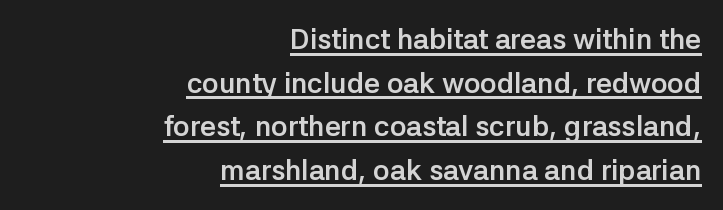
One glance says typical: line gaps are just what's usual. Designer's note — italics off, roman on. Is the letter spacing exaggerated? No — it looks like the ordinary default. The rendering uses natural spacing where letterforms have individual widths. The lines in this sample share a right terminus and differ only in where they begin.
